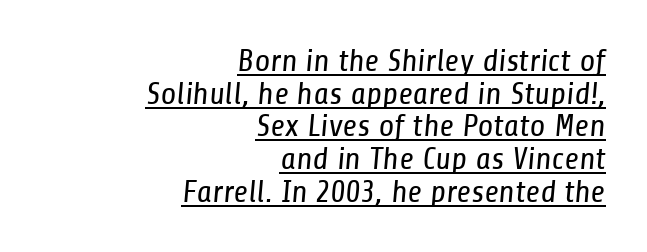
The image shows 32 px regular-weight, condensed sans-serif type; set right-aligned, tight line spacing (1.02x), normal letter spacing, underlined; low stroke contrast and a medium x-height.
